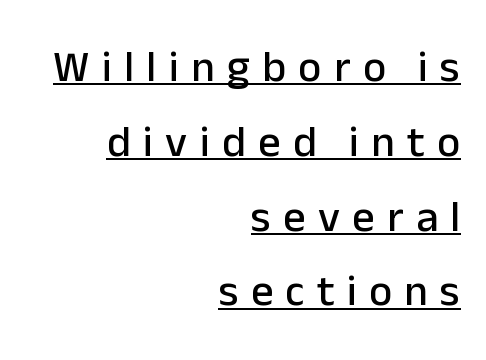
{"serif": "no", "italic": "no", "width": "normal", "stroke_contrast": "low", "x_height": "medium", "monospaced": "no", "underline": "yes", "align": "right", "line_spacing": "normal", "line_spacing_ratio": 1.7, "letter_spacing": "wide", "letter_spacing_em": 0.28, "glyph_px": 44}
